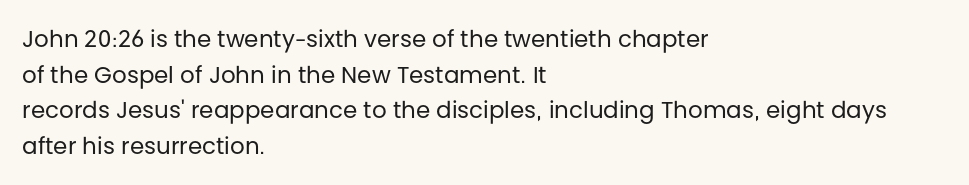
Baseline-to-baseline distance is the conventional proportion of letter height. The passage is arranged the way most books set body copy — flush left. The glyphs are unaccompanied by any horizontal stroke below them. The gaps between neighbouring characters are ordinary and unremarkable.
